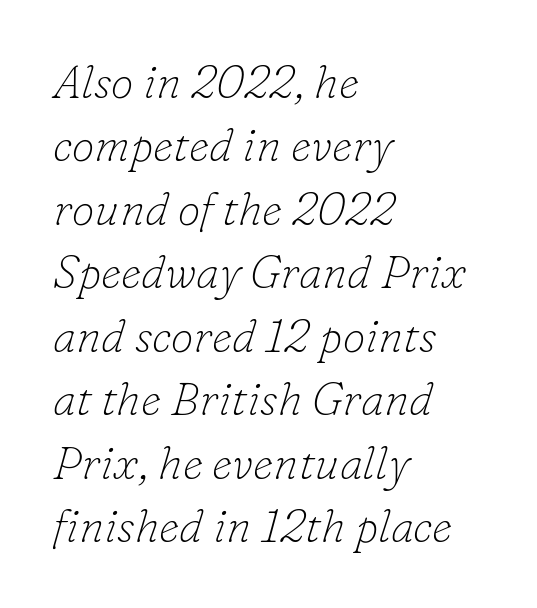
Q: Is the text bold? A: No.
Q: Is the text italic (slanted)? A: Yes, it leans right by about 16 degrees.
Q: Is the typeface a serif or a sans-serif typeface? A: Serif.
Q: Is the text underlined? A: No.
Q: How is the paragraph aligned? A: Left-aligned.
Q: Is the spacing between letters normal or unusually wide? A: Normal.
Q: Is the spacing between lines tight, normal or loose? A: Normal.
Q: Width (condensed, normal, or wide)? A: Normal.
Q: Stroke contrast? A: Low.
Q: x-height? A: Small.
Q: Monospaced? A: No.
